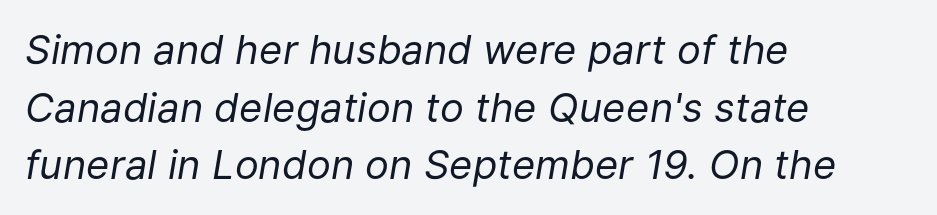
Weight class: somewhere from thin through regular. Look at the tracking — it's just the regular setting, nothing added. If you drew a ruler down the left edge, every line would touch it. It's the slanting kind of type.
